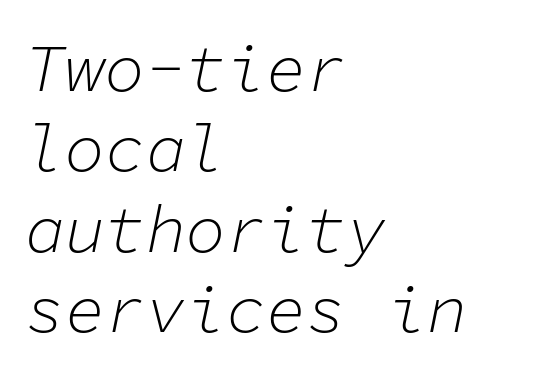
The image shows 67 px light type, italic (leaning right), monospaced; set left-aligned, line spacing 1.2x, normal letter spacing, not underlined; low stroke contrast and a medium x-height.
